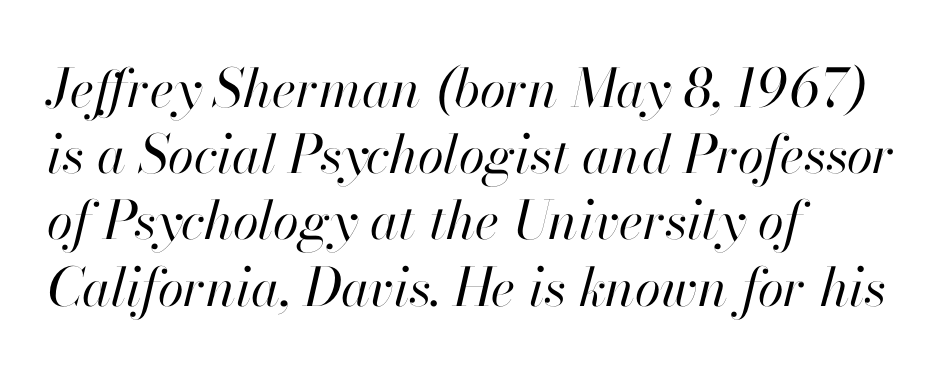
The image shows 53 px regular-weight type, italic (leaning right); set left-aligned, normal line spacing (1.25x), normal letter spacing, not underlined; high stroke contrast and a small x-height.
